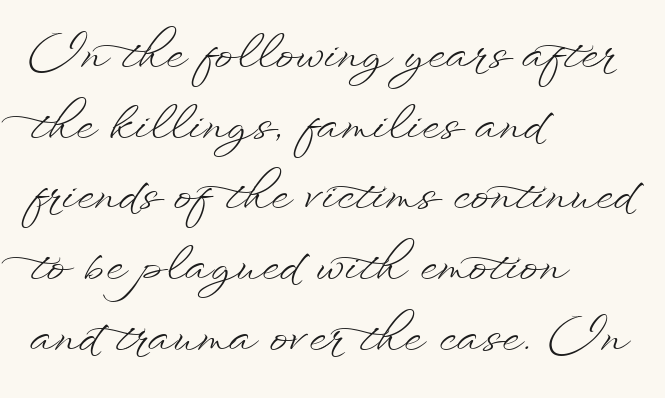
Q: Is the text bold? A: No.
Q: Is the text italic (slanted)? A: Yes.
Q: Is the text underlined? A: No.
Q: How is the paragraph aligned? A: Left-aligned.
Q: Is the spacing between letters normal or unusually wide? A: Normal.
Q: Is the spacing between lines tight, normal or loose? A: Normal.
Q: Width (condensed, normal, or wide)? A: Wide.
Q: Stroke contrast? A: Low.
Q: x-height? A: Small.
Q: Monospaced? A: No.
